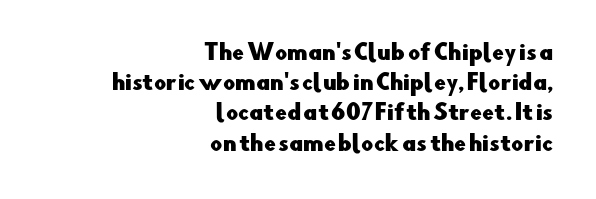
The image shows 21 px text type, upright; set right-aligned, normal line spacing (1.44x), normal letter spacing, not underlined.
